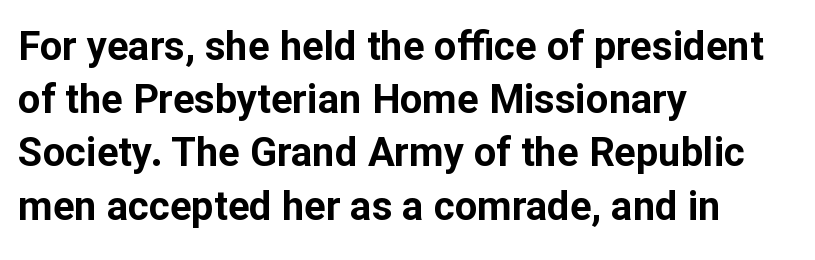
{"serif": "no", "italic": "no", "bold": "yes", "weight": "bold", "width": "normal", "stroke_contrast": "low", "x_height": "medium", "monospaced": "no", "underline": "no", "align": "left", "line_spacing": "normal", "line_spacing_ratio": 1.33, "letter_spacing": "normal", "letter_spacing_em": 0.0, "glyph_px": 40}
